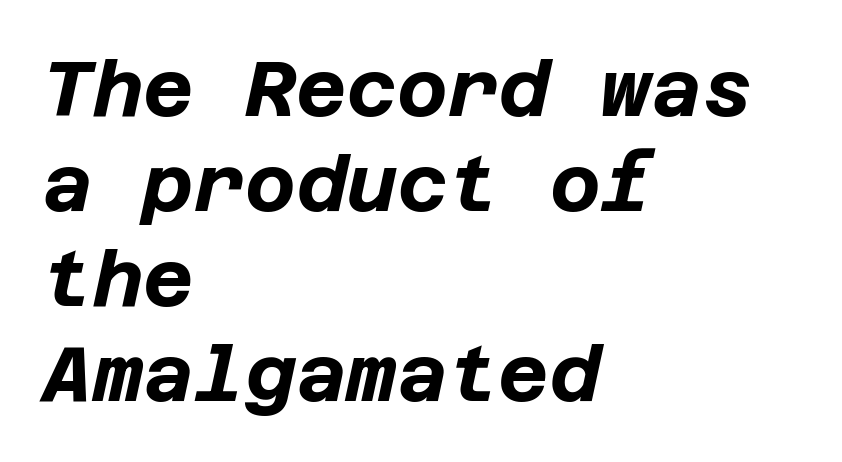
The image shows 78 px bold type, italic (leaning right); set left-aligned, line spacing 1.22x, normal letter spacing, not underlined; low stroke contrast and a large x-height.
